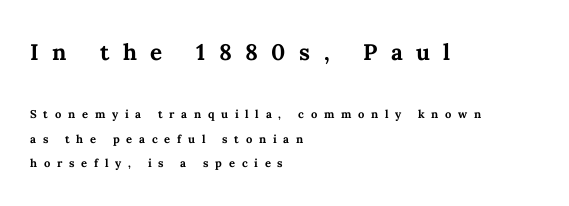
These words are printed bold, with thick strokes throughout. Horizontal bands of white between lines are of average thickness. Glance below the letters and you will spot only blank space. This sample has the flowing, uneven cadence of proportional lettering.
